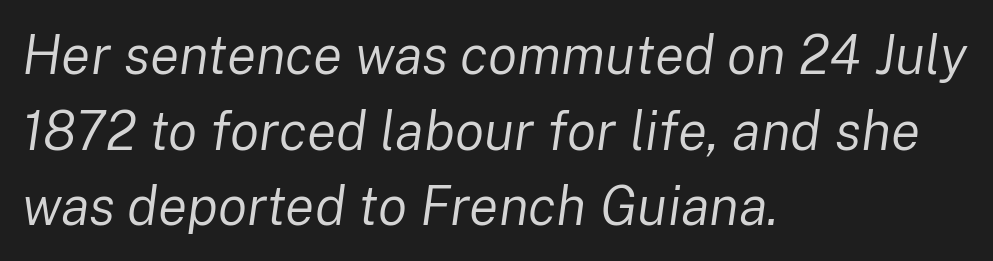
Q: Is the text bold? A: No.
Q: Is the text italic (slanted)? A: Yes, it leans right by about 8 degrees.
Q: Is the text underlined? A: No.
Q: How is the paragraph aligned? A: Left-aligned.
Q: Is the spacing between letters normal or unusually wide? A: Normal.
Q: Is the spacing between lines tight, normal or loose? A: Normal.
Q: Width (condensed, normal, or wide)? A: Normal.
Q: Stroke contrast? A: Low.
Q: x-height? A: Medium.
Q: Monospaced? A: No.
